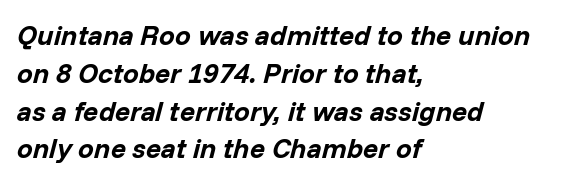
Q: Is the text bold? A: Yes.
Q: Is the text italic (slanted)? A: Yes, it leans right by about 14 degrees.
Q: Is the text underlined? A: No.
Q: How is the paragraph aligned? A: Left-aligned.
Q: Is the spacing between letters normal or unusually wide? A: Normal.
Q: Is the spacing between lines tight, normal or loose? A: Normal.
Q: Width (condensed, normal, or wide)? A: Normal.
Q: Stroke contrast? A: Low.
Q: x-height? A: Medium.
Q: Monospaced? A: No.
